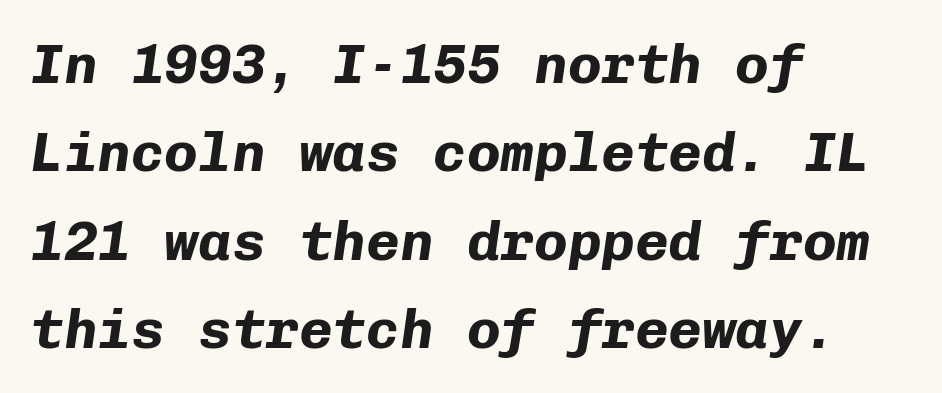
{"italic": "yes", "lean": "right", "slant_degrees": 8, "bold": "yes", "weight": "bold", "width": "normal", "stroke_contrast": "low", "x_height": "medium", "monospaced": "yes", "underline": "no", "align": "left", "line_spacing": "normal", "line_spacing_ratio": 1.58, "letter_spacing": "normal", "letter_spacing_em": 0.0, "glyph_px": 56}
